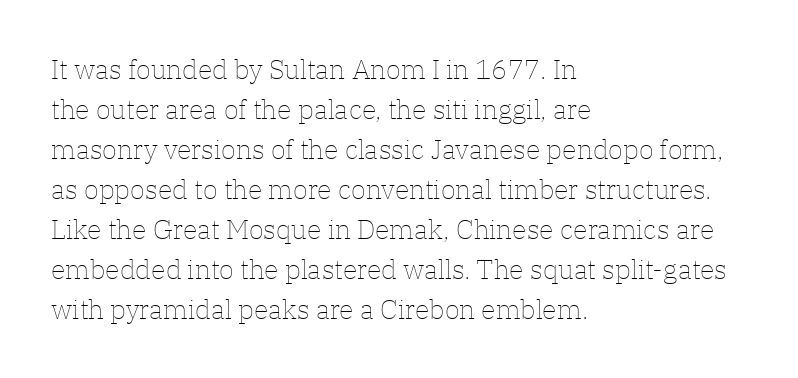
{"italic": "no", "bold": "no", "underline": "no", "align": "left", "line_spacing": "normal", "line_spacing_ratio": 1.48, "letter_spacing": "normal", "letter_spacing_em": 0.0, "glyph_px": 27}
